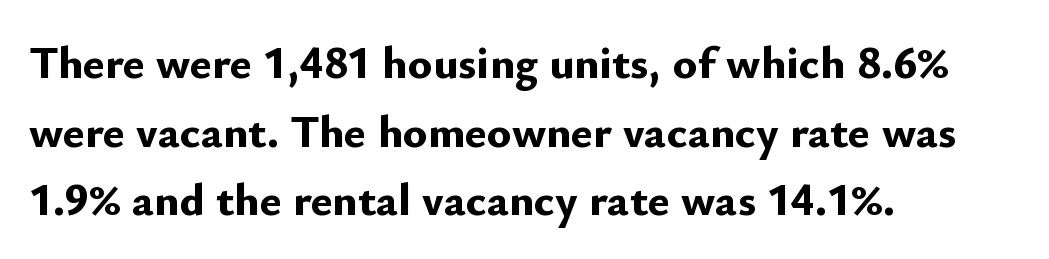
The image shows 46 px bold sans-serif type, upright; set left-aligned, normal line spacing (1.49x), normal letter spacing, not underlined; low stroke contrast and a small x-height.
